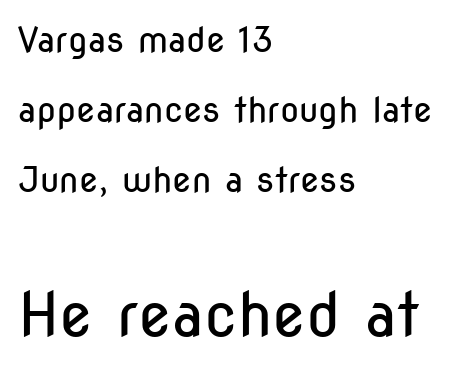
The image shows 61 px regular-weight, condensed sans-serif type, upright; set left-aligned, loose line spacing (2.0x), normal letter spacing, not underlined; the second (bottom) block is 1.74x larger; low stroke contrast and a medium x-height.
